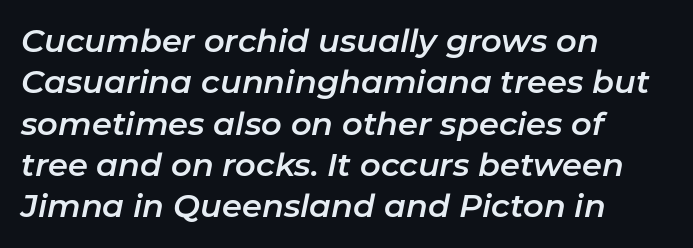
{"italic": "yes", "lean": "right", "slant_degrees": 11, "width": "normal", "stroke_contrast": "low", "x_height": "medium", "monospaced": "no", "underline": "no", "align": "left", "line_spacing": "normal", "line_spacing_ratio": 1.29, "letter_spacing": "normal", "letter_spacing_em": 0.0, "glyph_px": 32}
